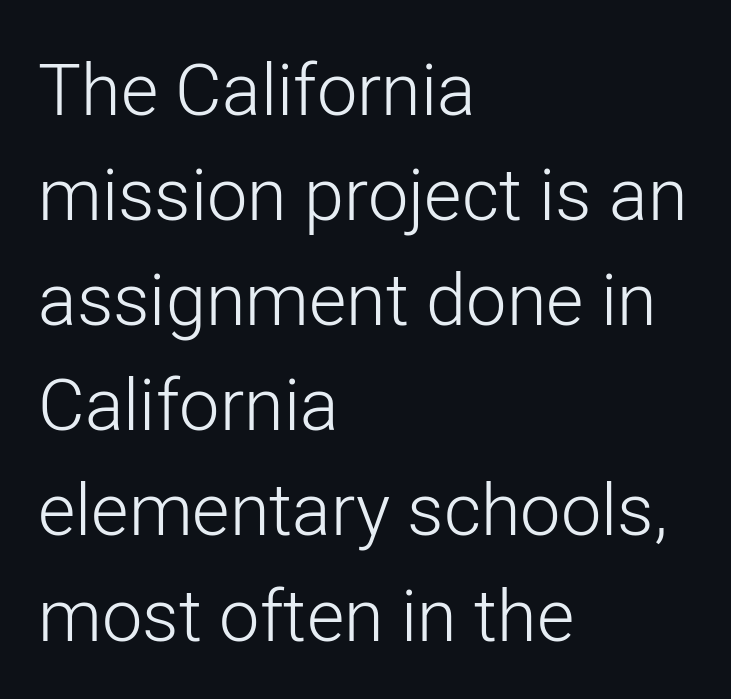
{"serif": "no", "italic": "no", "bold": "no", "weight": "light", "width": "normal", "stroke_contrast": "low", "x_height": "medium", "monospaced": "no", "underline": "no", "align": "left", "line_spacing": "normal", "line_spacing_ratio": 1.46, "letter_spacing": "normal", "letter_spacing_em": 0.0, "glyph_px": 72}
